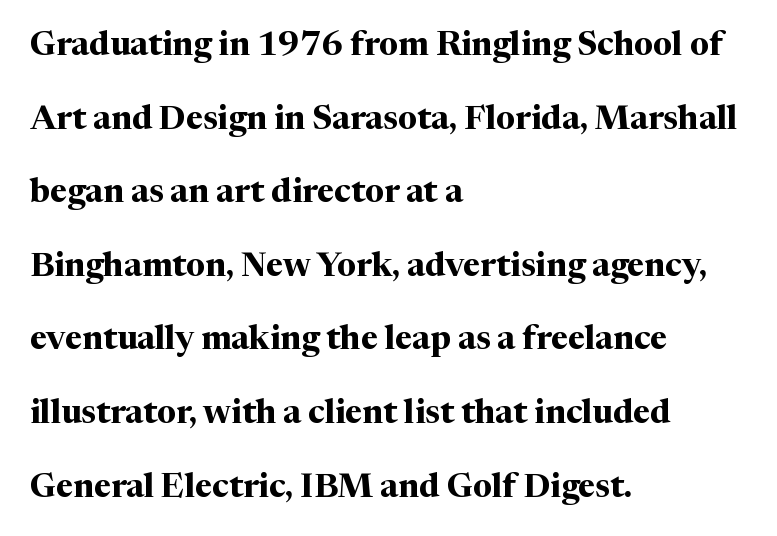
Q: Is the text bold? A: Yes.
Q: Is the text italic (slanted)? A: No, it is upright.
Q: Is the typeface a serif or a sans-serif typeface? A: Serif.
Q: Is the text underlined? A: No.
Q: How is the paragraph aligned? A: Left-aligned.
Q: Is the spacing between letters normal or unusually wide? A: Normal.
Q: Is the spacing between lines tight, normal or loose? A: Loose.
Q: Width (condensed, normal, or wide)? A: Normal.
Q: Stroke contrast? A: Medium.
Q: x-height? A: Medium.
Q: Monospaced? A: No.
